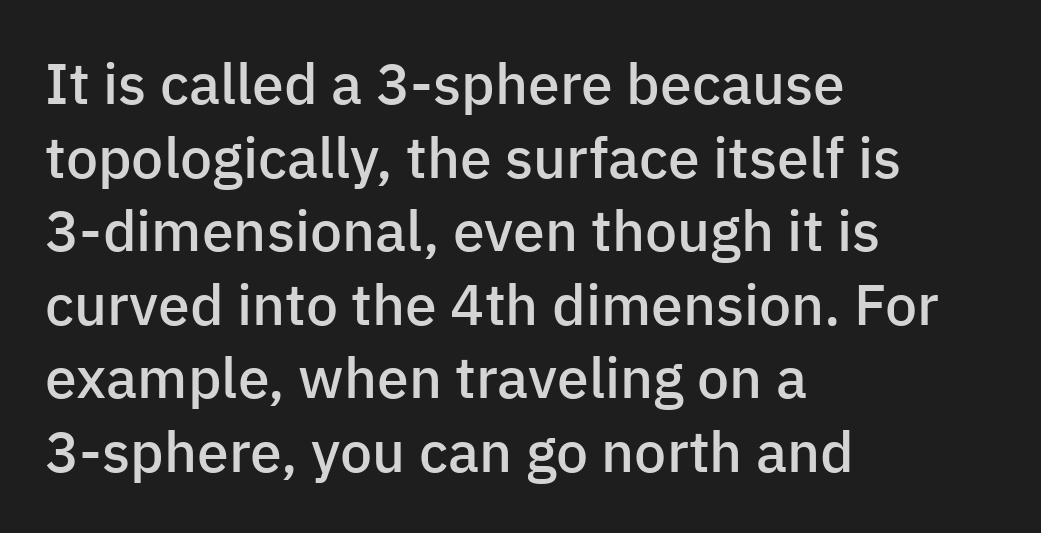
The image shows 57 px semibold sans-serif type, upright; set left-aligned, normal line spacing (1.29x), normal letter spacing, not underlined; low stroke contrast and a medium x-height.
